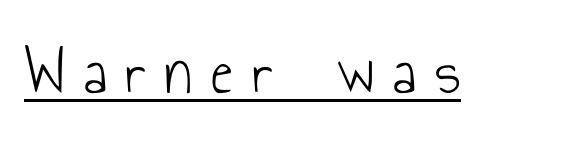
Q: Is the text bold? A: No.
Q: Is the text italic (slanted)? A: No, it is upright.
Q: Is the typeface a serif or a sans-serif typeface? A: Sans-serif.
Q: Is the text underlined? A: Yes.
Q: Is the spacing between letters normal or unusually wide? A: Unusually wide.
Q: Width (condensed, normal, or wide)? A: Condensed.
Q: Stroke contrast? A: Low.
Q: x-height? A: Small.
Q: Monospaced? A: No.
